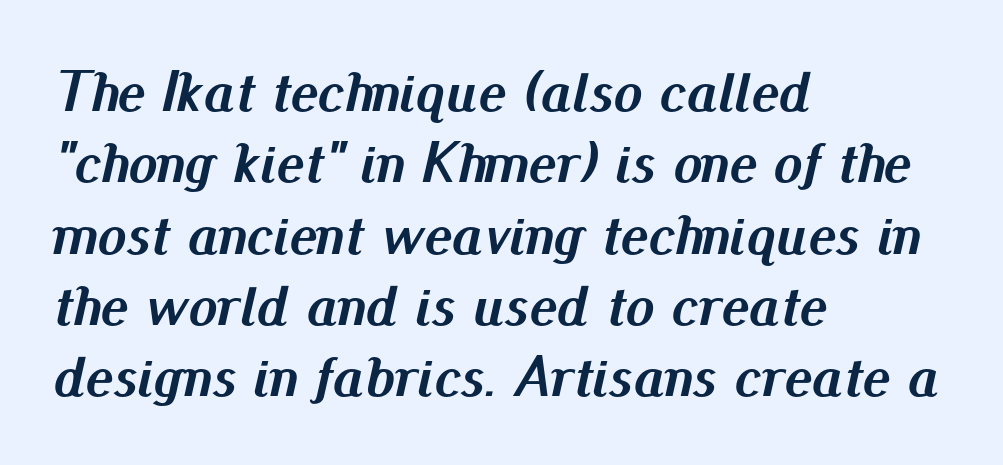
{"italic": "yes", "lean": "right", "slant_degrees": 13, "bold": "yes", "weight": "semibold", "width": "normal", "stroke_contrast": "medium", "x_height": "small", "monospaced": "no", "underline": "no", "align": "left", "line_spacing_ratio": 1.23, "letter_spacing": "normal", "letter_spacing_em": 0.0, "glyph_px": 58}
